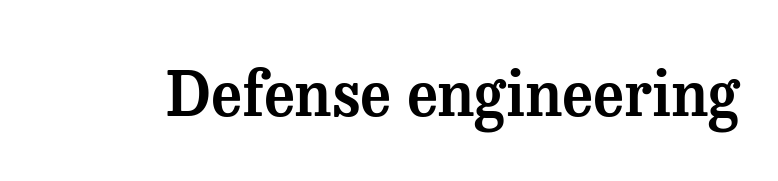
{"serif": "yes", "italic": "no", "width": "normal", "stroke_contrast": "medium", "x_height": "medium", "monospaced": "no", "underline": "no", "letter_spacing": "normal", "letter_spacing_em": 0.0, "glyph_px": 62}
